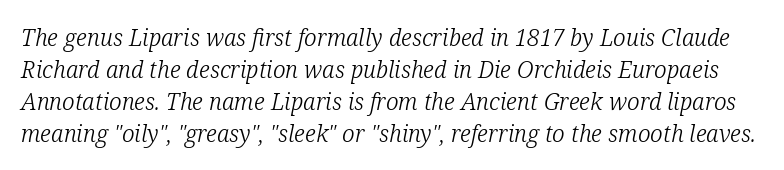
The words here are not underlined. Italic? Definitely — the glyphs are oblique. Standard letterfit; no display-style spreading of the glyphs. Is there much room between lines? A standard amount, neither cramped nor airy. Weight: in the light-to-regular range.
